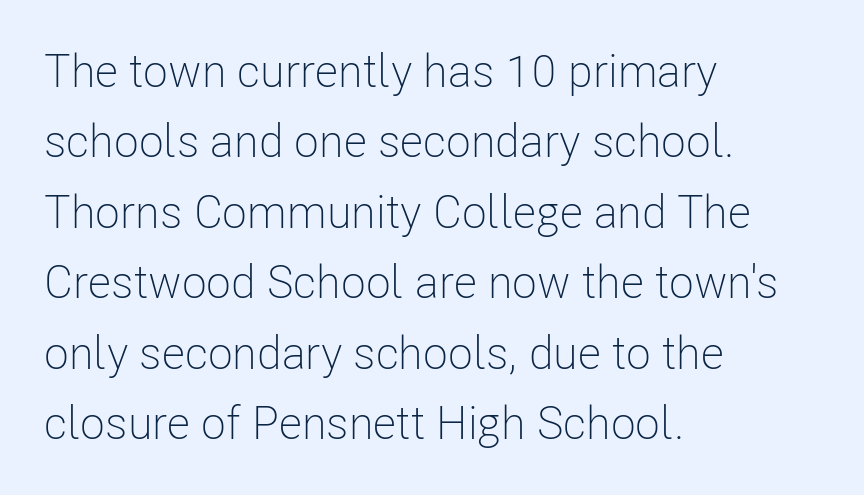
Q: Is the text bold? A: No.
Q: Is the text italic (slanted)? A: No, it is upright.
Q: Is the typeface a serif or a sans-serif typeface? A: Sans-serif.
Q: Is the text underlined? A: No.
Q: How is the paragraph aligned? A: Left-aligned.
Q: Is the spacing between letters normal or unusually wide? A: Normal.
Q: Is the spacing between lines tight, normal or loose? A: Normal.
Q: Width (condensed, normal, or wide)? A: Condensed.
Q: Stroke contrast? A: Low.
Q: x-height? A: Medium.
Q: Monospaced? A: No.
